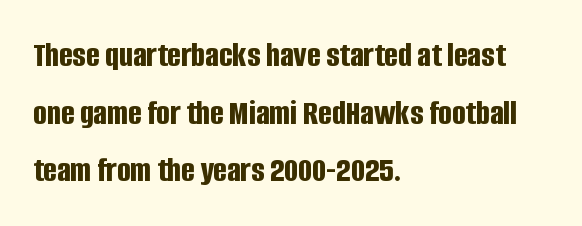
The image shows 36 px bold, condensed sans-serif type, upright; set left-aligned, normal line spacing (1.6x), normal letter spacing, not underlined; low stroke contrast and a large x-height.
